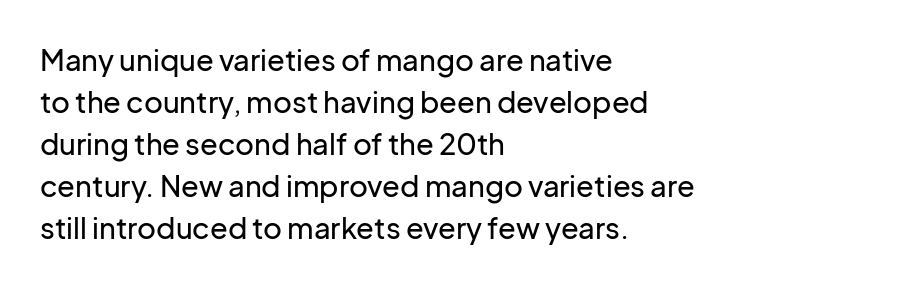
Q: Is the text italic (slanted)? A: No, it is upright.
Q: Is the typeface a serif or a sans-serif typeface? A: Sans-serif.
Q: Is the text underlined? A: No.
Q: How is the paragraph aligned? A: Left-aligned.
Q: Is the spacing between letters normal or unusually wide? A: Normal.
Q: Is the spacing between lines tight, normal or loose? A: Normal.
Q: Width (condensed, normal, or wide)? A: Normal.
Q: Stroke contrast? A: Low.
Q: x-height? A: Medium.
Q: Monospaced? A: No.
